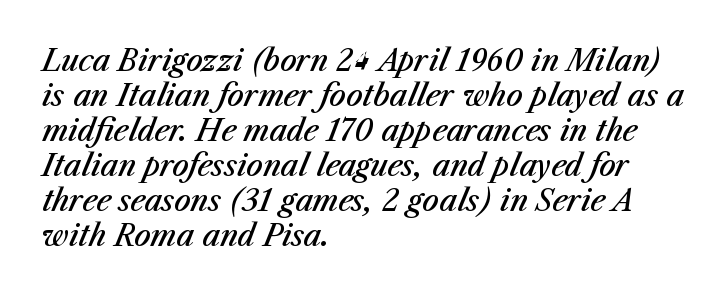
The image shows 29 px semibold type, italic (leaning right); set left-aligned, line spacing 1.21x, normal letter spacing, not underlined; medium stroke contrast and a medium x-height.
